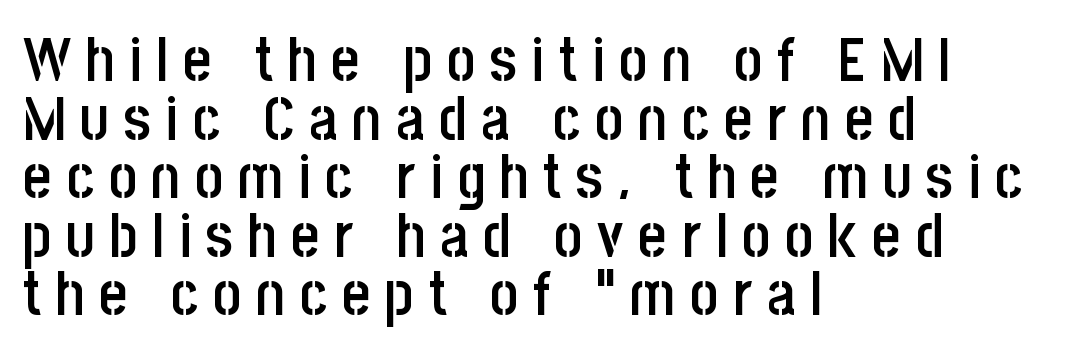
Q: Is the text bold? A: Semi-bold.
Q: Is the text italic (slanted)? A: No, it is upright.
Q: Is the typeface a serif or a sans-serif typeface? A: Sans-serif.
Q: Is the text underlined? A: No.
Q: How is the paragraph aligned? A: Left-aligned.
Q: Is the spacing between letters normal or unusually wide? A: Unusually wide.
Q: Is the spacing between lines tight, normal or loose? A: Tight.
Q: Width (condensed, normal, or wide)? A: Condensed.
Q: Stroke contrast? A: Low.
Q: x-height? A: Large.
Q: Monospaced? A: No.
